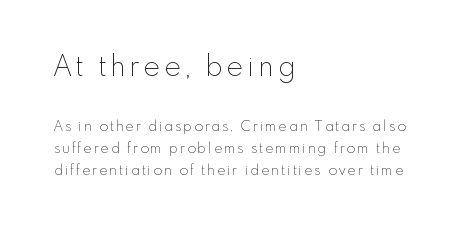
If you drew a ruler down the left edge, every line would touch it. Posture: vertical. Varying glyph widths throughout — classic text-font behaviour. Vertical spacing — default. Decoration check: the copy has no underline.
